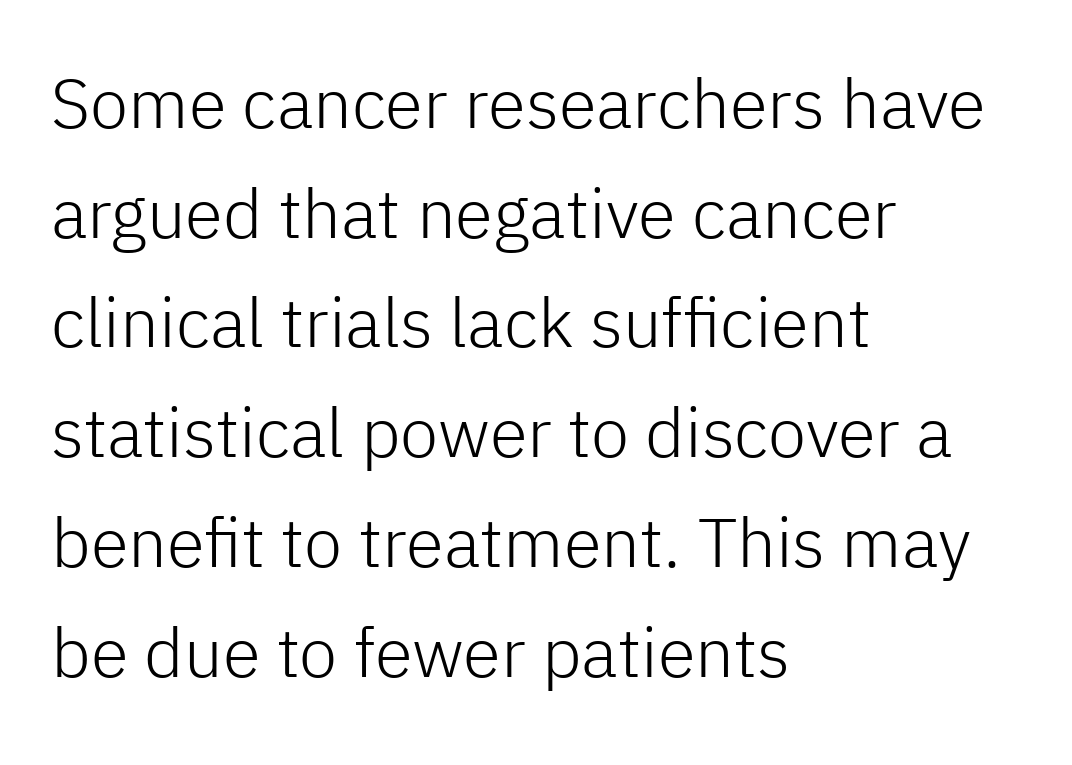
The image shows 69 px light sans-serif type, upright; set left-aligned, normal line spacing (1.59x), normal letter spacing, not underlined; low stroke contrast and a medium x-height.
